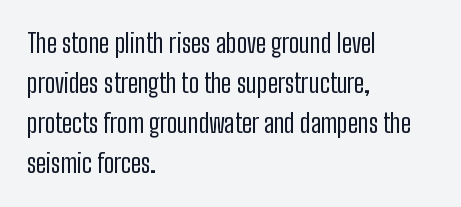
Q: Is the text bold? A: No.
Q: Is the text italic (slanted)? A: No, it is upright.
Q: Is the text underlined? A: No.
Q: How is the paragraph aligned? A: Left-aligned.
Q: Is the spacing between letters normal or unusually wide? A: Normal.
Q: Is the spacing between lines tight, normal or loose? A: Normal.
